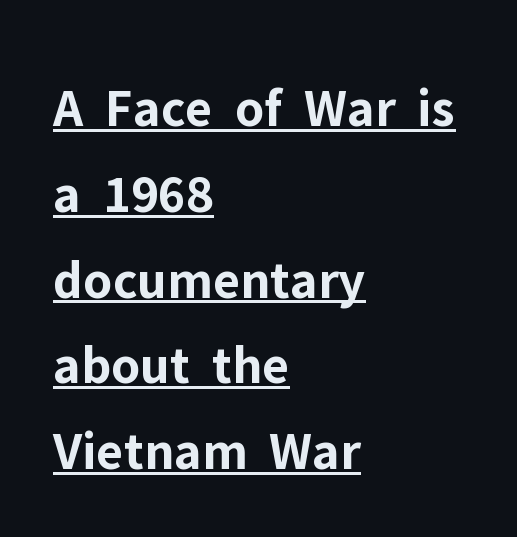
Q: Is the text bold? A: Yes.
Q: Is the text italic (slanted)? A: No, it is upright.
Q: Is the typeface a serif or a sans-serif typeface? A: Sans-serif.
Q: Is the text underlined? A: Yes.
Q: How is the paragraph aligned? A: Left-aligned.
Q: Is the spacing between letters normal or unusually wide? A: Normal.
Q: Is the spacing between lines tight, normal or loose? A: Normal.
Q: Width (condensed, normal, or wide)? A: Normal.
Q: Stroke contrast? A: Low.
Q: x-height? A: Medium.
Q: Monospaced? A: No.
